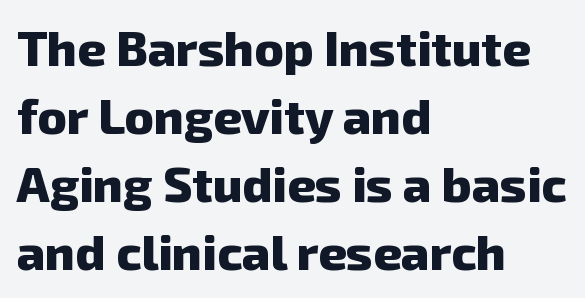
The image shows 49 px heavy sans-serif type; set left-aligned, normal line spacing (1.39x), normal letter spacing, not underlined; low stroke contrast and a medium x-height.
